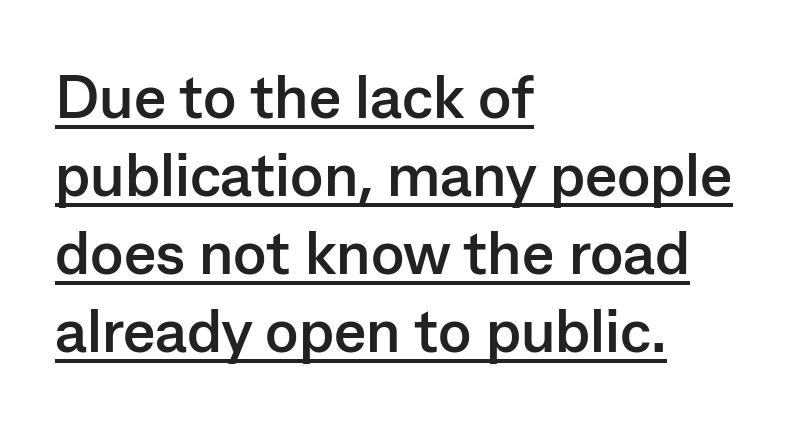
Q: Is the text bold? A: Yes.
Q: Is the text italic (slanted)? A: No, it is upright.
Q: Is the typeface a serif or a sans-serif typeface? A: Sans-serif.
Q: Is the text underlined? A: Yes.
Q: How is the paragraph aligned? A: Left-aligned.
Q: Is the spacing between letters normal or unusually wide? A: Normal.
Q: Is the spacing between lines tight, normal or loose? A: Normal.
Q: Width (condensed, normal, or wide)? A: Normal.
Q: Stroke contrast? A: Low.
Q: x-height? A: Medium.
Q: Monospaced? A: No.
